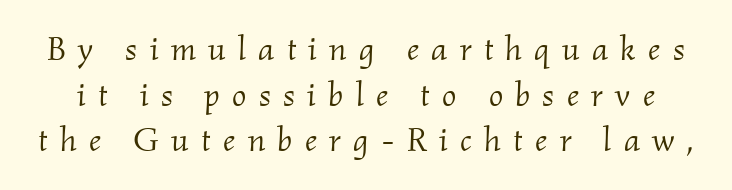
{"serif": "yes", "italic": "yes", "lean": "right", "slant_degrees": 2, "bold": "no", "weight": "light", "width": "normal", "stroke_contrast": "medium", "x_height": "small", "monospaced": "no", "underline": "no", "line_spacing": "normal", "line_spacing_ratio": 1.34, "letter_spacing": "wide", "letter_spacing_em": 0.36, "glyph_px": 34}
